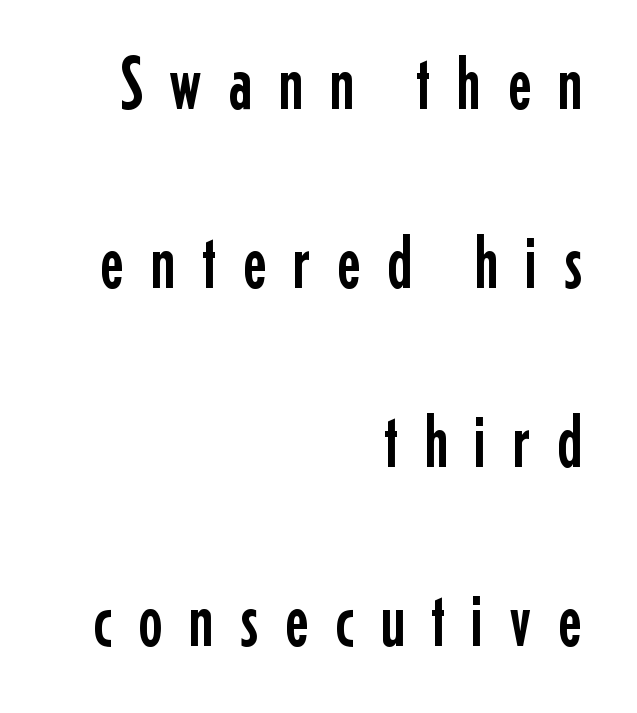
{"serif": "no", "italic": "no", "width": "condensed", "stroke_contrast": "low", "x_height": "medium", "monospaced": "no", "underline": "no", "align": "right", "line_spacing": "loose", "line_spacing_ratio": 2.42, "letter_spacing": "wide", "letter_spacing_em": 0.35, "glyph_px": 74}
